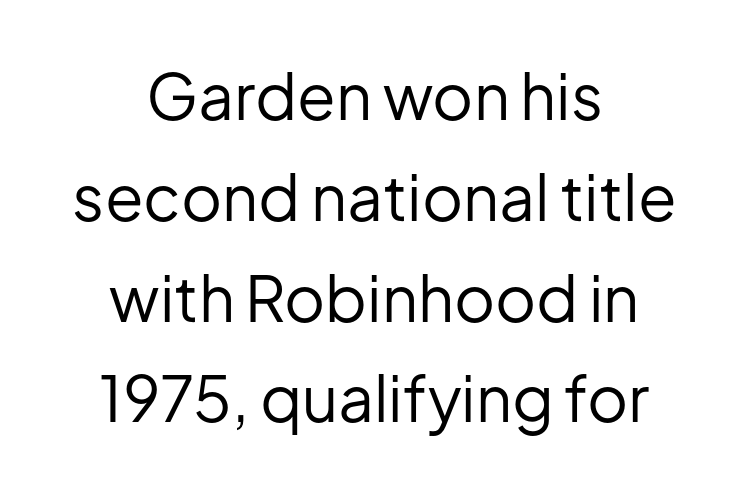
A typesetter would call this proportional, since set widths differ per character. The weight would be labelled regular, book, light, or lighter still. The designer left line spacing at the default. Short and long lines alike share a common midpoint.
